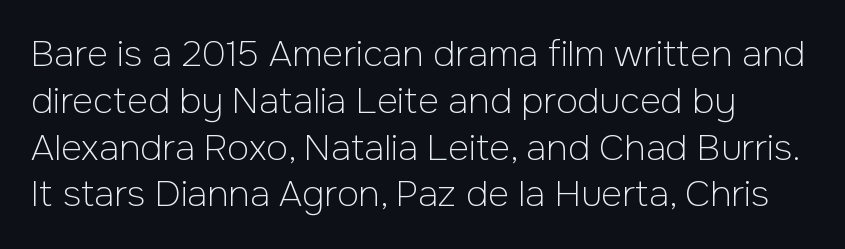
Q: Is the text bold? A: No.
Q: Is the text italic (slanted)? A: No, it is upright.
Q: Is the typeface a serif or a sans-serif typeface? A: Sans-serif.
Q: Is the text underlined? A: No.
Q: How is the paragraph aligned? A: Left-aligned.
Q: Is the spacing between letters normal or unusually wide? A: Normal.
Q: Is the spacing between lines tight, normal or loose? A: Normal.
Q: Width (condensed, normal, or wide)? A: Normal.
Q: Stroke contrast? A: Low.
Q: x-height? A: Medium.
Q: Monospaced? A: No.
